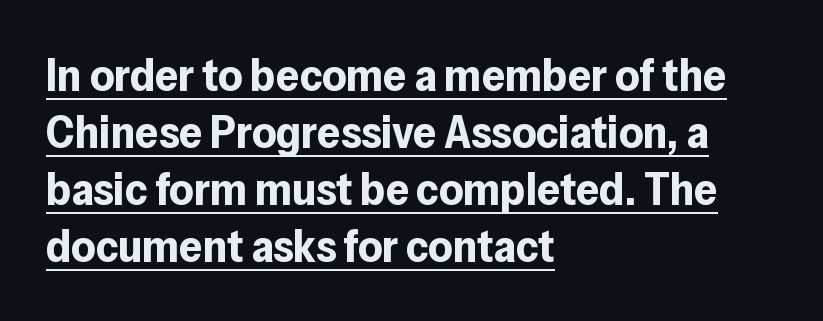
Emphasis is given by a line drawn under the lettering. The passage shown is typed in a proportional face where columns would drift. The font's upright variant was chosen for this text. Examine the stroke ends and you'll find no serifs. These lines keep a tight, regular rhythm from letter to letter. Every row of glyphs begins at an identical x-position on the left.
